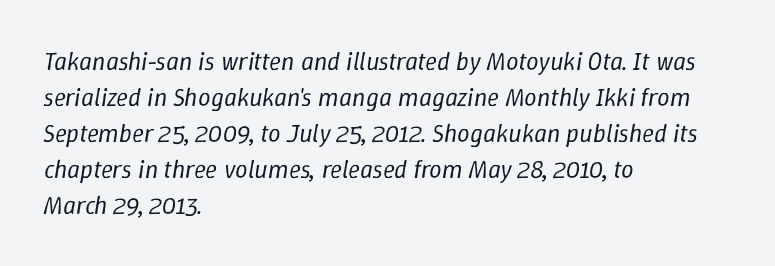
The image shows 25 px text type, italic (leaning right); set left-aligned, normal line spacing (1.44x), normal letter spacing, not underlined.
